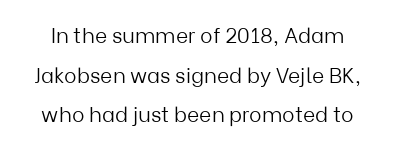
{"italic": "no", "bold": "no", "underline": "no", "line_spacing_ratio": 1.89, "letter_spacing": "normal", "letter_spacing_em": 0.0, "glyph_px": 21}
